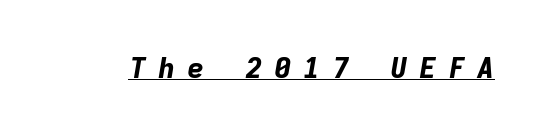
The image shows 29 px bold type, italic (leaning right), monospaced; set unusually wide letter spacing (+0.4 em), underlined; low stroke contrast and a medium x-height.
